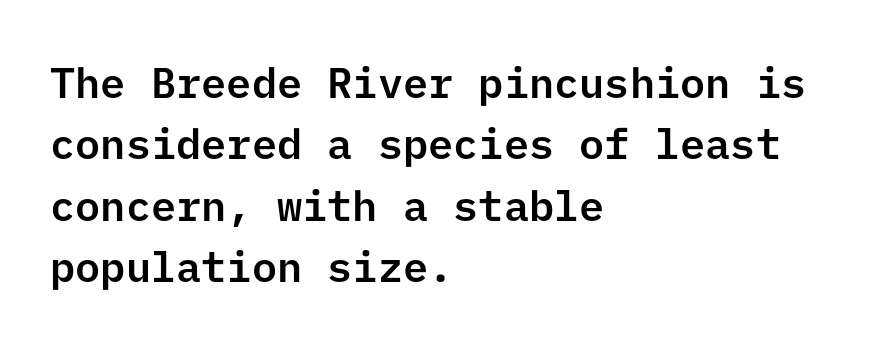
Spacing between characters is what you'd get straight out of the box. One-word summary of the alignment: left. Successive baselines arrive at the customary interval. These lines are composed in type without serifs. The area under the type is left untouched. Designer's note — italics off, roman on.
